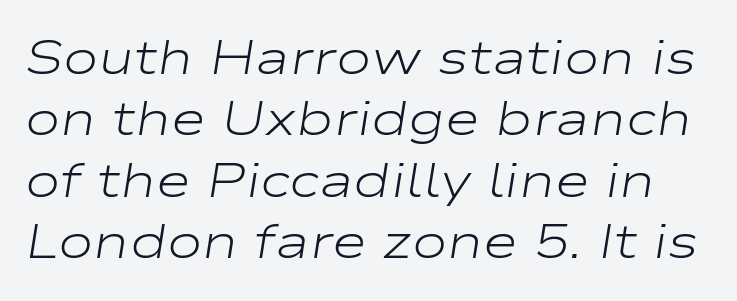
{"italic": "yes", "lean": "right", "slant_degrees": 9, "bold": "no", "weight": "light", "width": "wide", "stroke_contrast": "low", "x_height": "medium", "monospaced": "no", "underline": "no", "line_spacing": "normal", "line_spacing_ratio": 1.28, "letter_spacing": "normal", "letter_spacing_em": 0.0, "glyph_px": 48}
